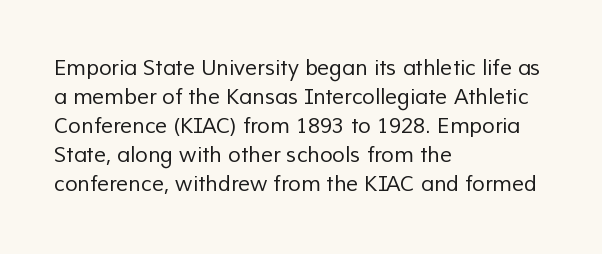
{"bold": "no", "underline": "no", "align": "left", "line_spacing": "normal", "line_spacing_ratio": 1.38, "letter_spacing": "normal", "letter_spacing_em": 0.0, "glyph_px": 21}
